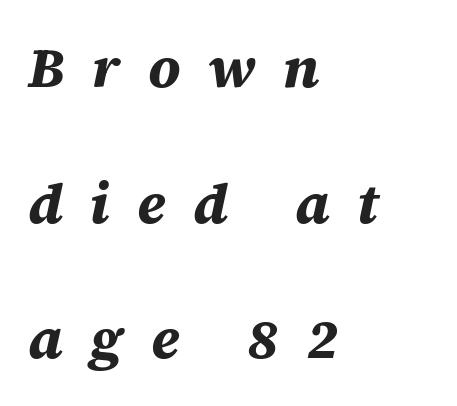
{"italic": "yes", "lean": "right", "slant_degrees": 12, "bold": "yes", "weight": "bold", "width": "normal", "stroke_contrast": "medium", "x_height": "large", "monospaced": "no", "underline": "no", "align": "left", "line_spacing": "loose", "line_spacing_ratio": 2.42, "letter_spacing": "wide", "letter_spacing_em": 0.49, "glyph_px": 56}
